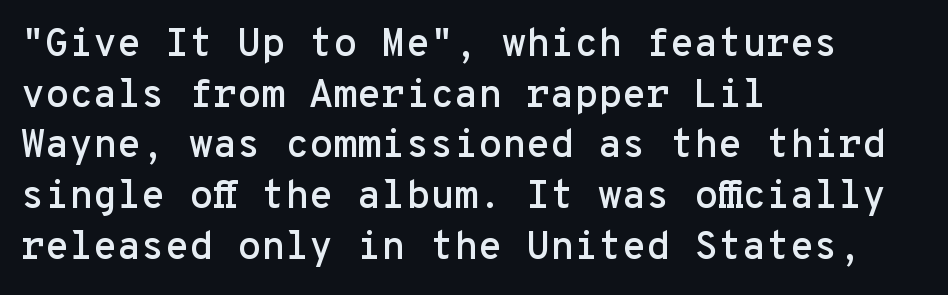
The image shows 39 px sans-serif type, upright, monospaced; set left-aligned, normal line spacing (1.3x), normal letter spacing, not underlined; low stroke contrast and a medium x-height.
